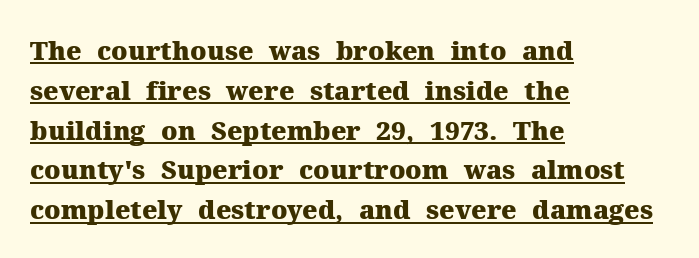
Q: Is the text bold? A: Yes.
Q: Is the text italic (slanted)? A: No, it is upright.
Q: Is the text underlined? A: Yes.
Q: How is the paragraph aligned? A: Left-aligned.
Q: Is the spacing between letters normal or unusually wide? A: Normal.
Q: Is the spacing between lines tight, normal or loose? A: Normal.
